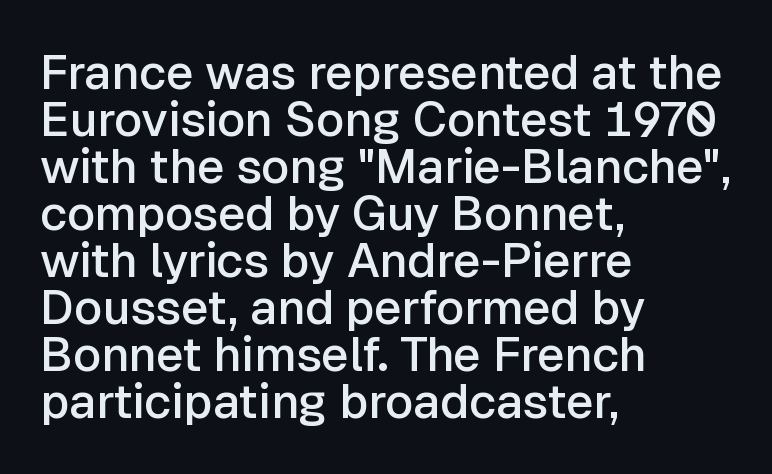
{"serif": "no", "italic": "no", "bold": "semi", "weight": "semibold", "width": "normal", "stroke_contrast": "low", "x_height": "medium", "monospaced": "no", "underline": "no", "align": "left", "line_spacing": "tight", "line_spacing_ratio": 0.98, "letter_spacing": "normal", "letter_spacing_em": 0.0, "glyph_px": 48}
